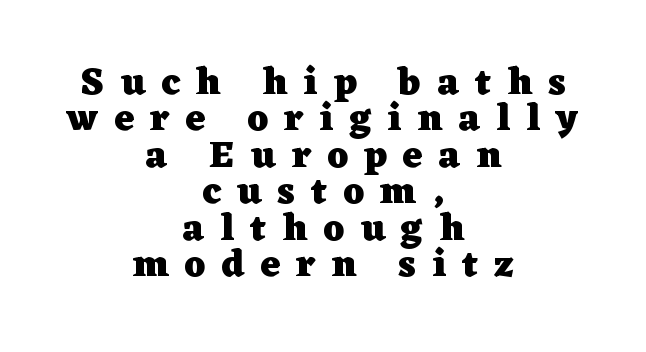
The image shows 38 px heavy, wide serif type, upright; set centered, tight line spacing (0.96x), unusually wide letter spacing (+0.42 em), not underlined; low stroke contrast and a medium x-height.
